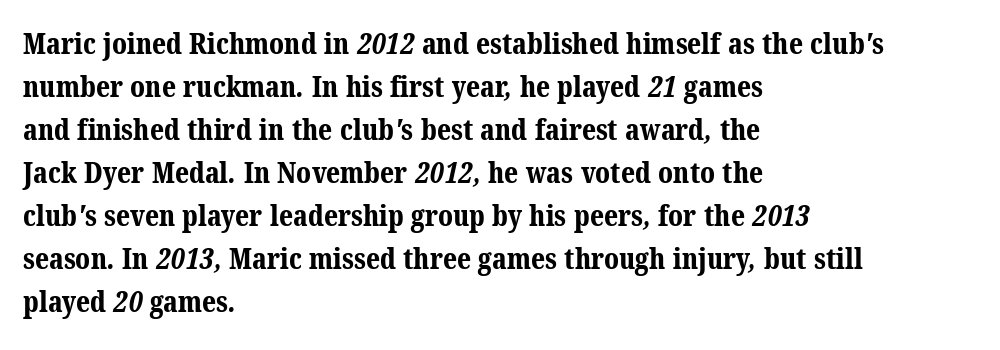
Q: Is the text bold? A: Yes.
Q: Is the typeface a serif or a sans-serif typeface? A: Serif.
Q: Is the text underlined? A: No.
Q: How is the paragraph aligned? A: Left-aligned.
Q: Is the spacing between letters normal or unusually wide? A: Normal.
Q: Is the spacing between lines tight, normal or loose? A: Normal.
Q: Width (condensed, normal, or wide)? A: Normal.
Q: Stroke contrast? A: Medium.
Q: x-height? A: Medium.
Q: Monospaced? A: No.
